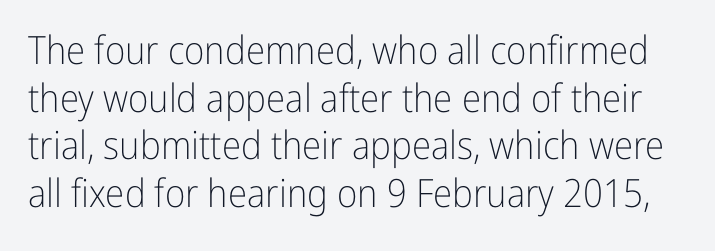
{"serif": "no", "italic": "no", "bold": "no", "weight": "light", "width": "condensed", "stroke_contrast": "low", "x_height": "medium", "monospaced": "no", "underline": "no", "line_spacing_ratio": 1.22, "letter_spacing": "normal", "letter_spacing_em": 0.0, "glyph_px": 39}
